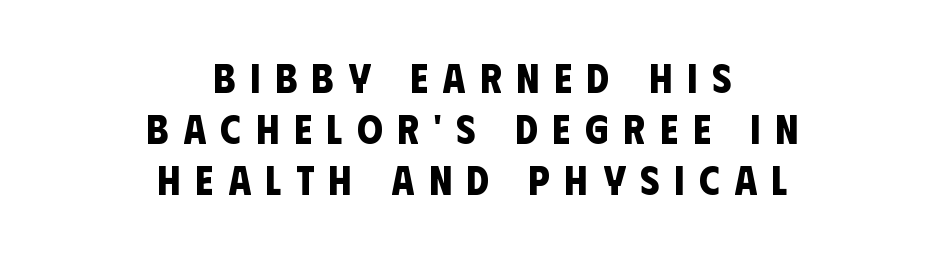
The image shows 41 px bold, condensed sans-serif type; set centered, line spacing 1.24x, unusually wide letter spacing (+0.36 em), not underlined; low stroke contrast and a large x-height.
